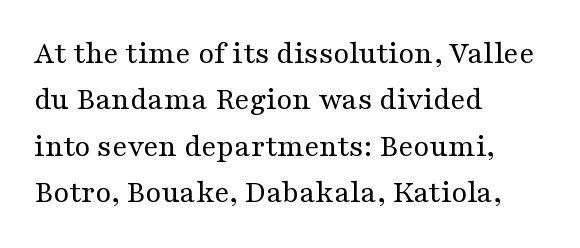
The image shows 32 px regular-weight, wide serif type, upright; set left-aligned, normal line spacing (1.45x), normal letter spacing, not underlined; medium stroke contrast and a medium x-height.
